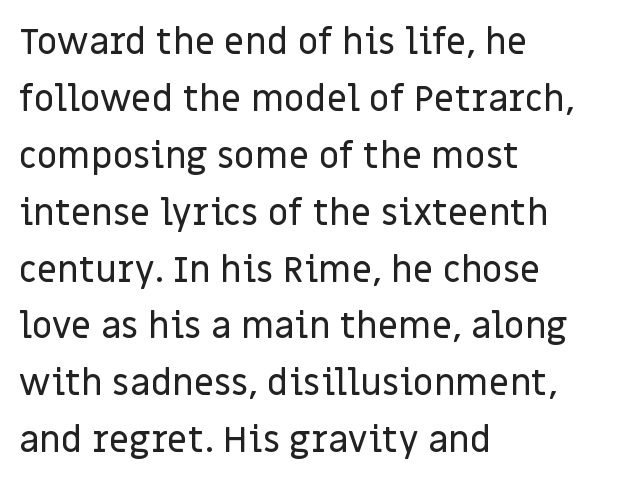
The image shows 36 px sans-serif type, upright; set left-aligned, normal line spacing (1.58x), normal letter spacing, not underlined; low stroke contrast and a large x-height.
